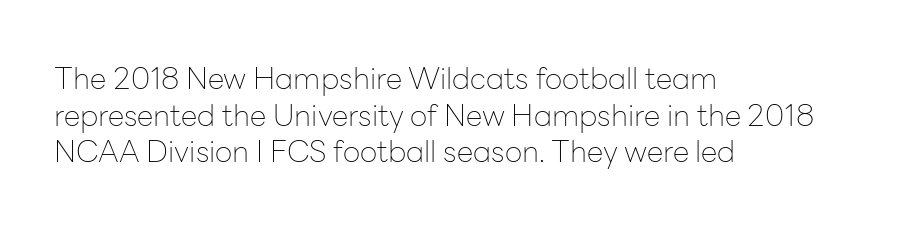
Q: Is the text bold? A: No.
Q: Is the text italic (slanted)? A: No, it is upright.
Q: Is the typeface a serif or a sans-serif typeface? A: Sans-serif.
Q: Is the text underlined? A: No.
Q: How is the paragraph aligned? A: Left-aligned.
Q: Is the spacing between letters normal or unusually wide? A: Normal.
Q: Width (condensed, normal, or wide)? A: Normal.
Q: Stroke contrast? A: Low.
Q: x-height? A: Medium.
Q: Monospaced? A: No.
